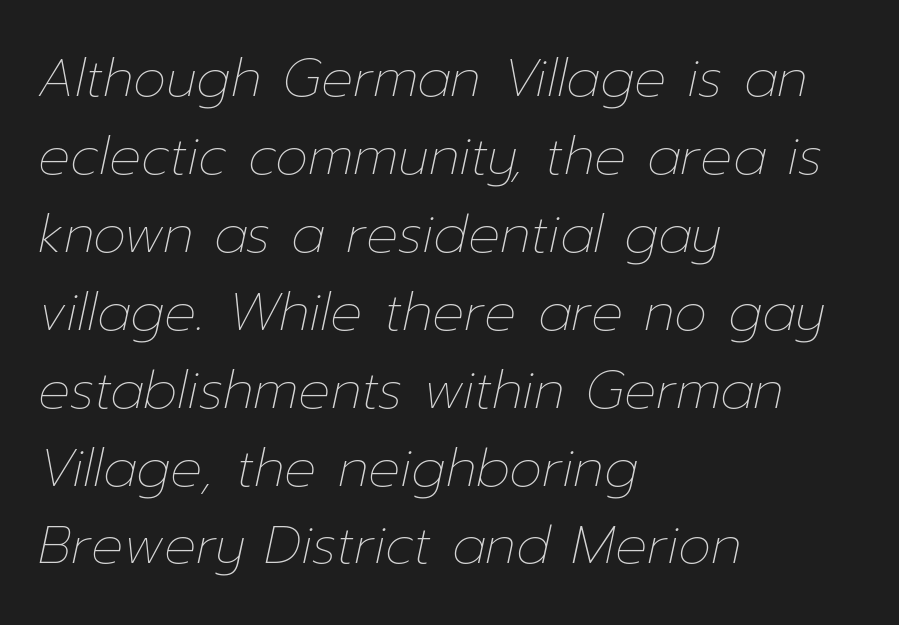
Italic: yes, the glyphs are oblique. The space between consecutive lines is moderate. The font is comparable to plain body text, perhaps lighter. Characters follow at the spacing the type designer built in.
